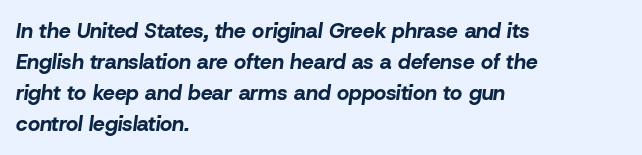
Vertical spacing — default. The rendering keeps characters at their native spacing. Set as a true bold cut, around the 700 mark. Characters are canted at an angle relative to the baseline's perpendicular. The rendering anchors every line to the left-hand side. Each row of text sits above clean, open space.
